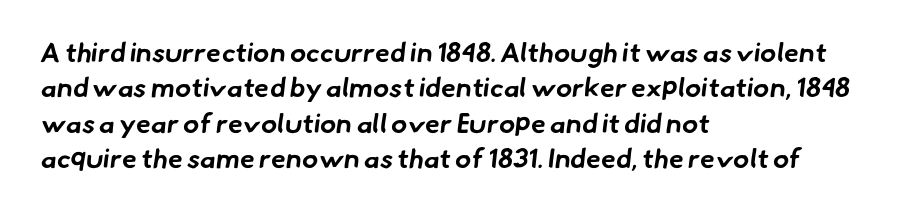
The image shows 27 px bold type; set left-aligned, normal line spacing (1.31x), normal letter spacing, not underlined.
